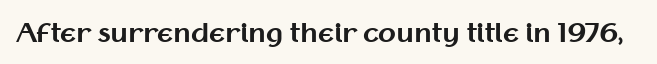
Only glyphs here, with clear space below each row. Rendered with straight, roman letterforms. The glyphs have the mass of a bold cut. Observe the ordinary spacing: letters are neighbours, not strangers.
